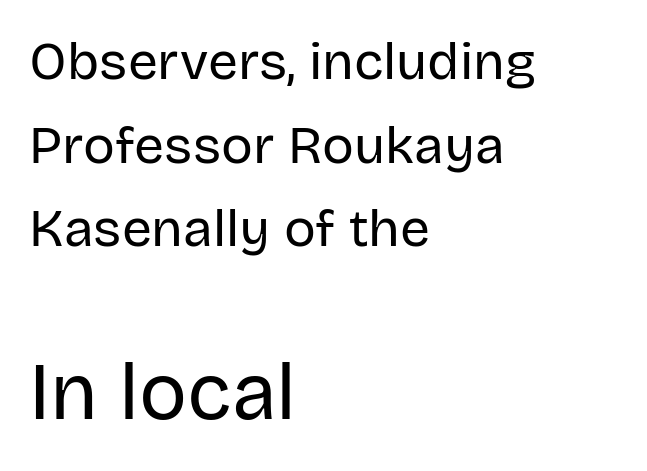
The image shows 80 px regular-weight sans-serif type, upright; set left-aligned, normal line spacing (1.58x), normal letter spacing, not underlined; the second (bottom) block is 1.51x larger; low stroke contrast and a large x-height.
